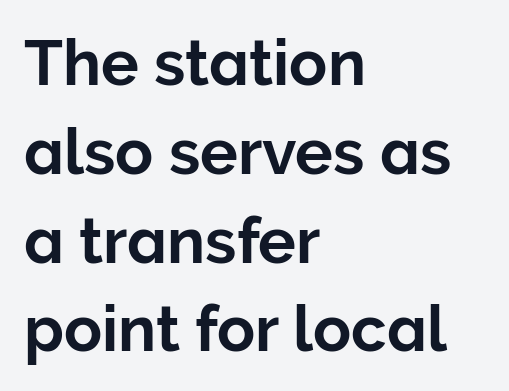
{"serif": "no", "italic": "no", "width": "normal", "stroke_contrast": "low", "x_height": "medium", "monospaced": "no", "underline": "no", "align": "left", "line_spacing": "normal", "line_spacing_ratio": 1.41, "letter_spacing": "normal", "letter_spacing_em": 0.0, "glyph_px": 63}
